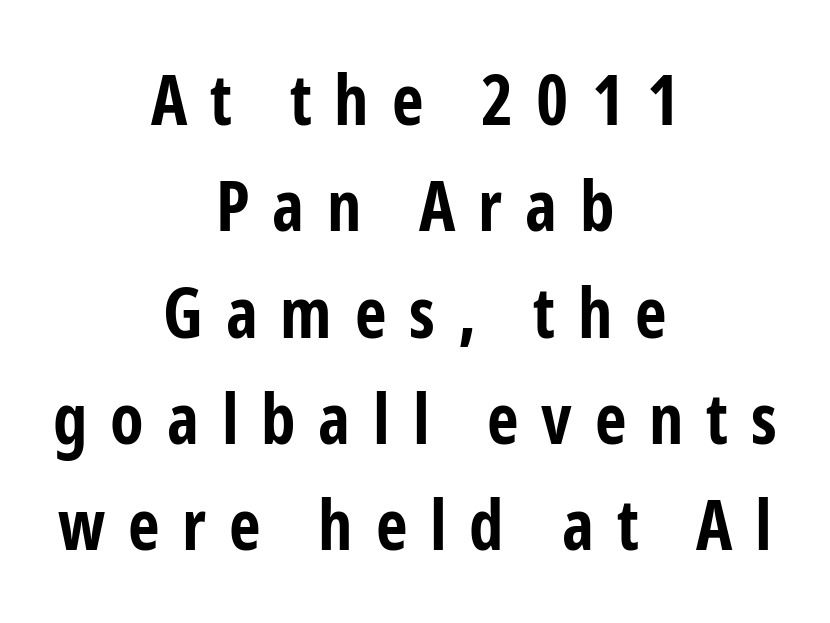
Q: Is the text bold? A: Yes.
Q: Is the text italic (slanted)? A: No, it is upright.
Q: Is the typeface a serif or a sans-serif typeface? A: Sans-serif.
Q: Is the text underlined? A: No.
Q: How is the paragraph aligned? A: Centered.
Q: Is the spacing between letters normal or unusually wide? A: Unusually wide.
Q: Is the spacing between lines tight, normal or loose? A: Normal.
Q: Width (condensed, normal, or wide)? A: Condensed.
Q: Stroke contrast? A: Low.
Q: x-height? A: Medium.
Q: Monospaced? A: No.
